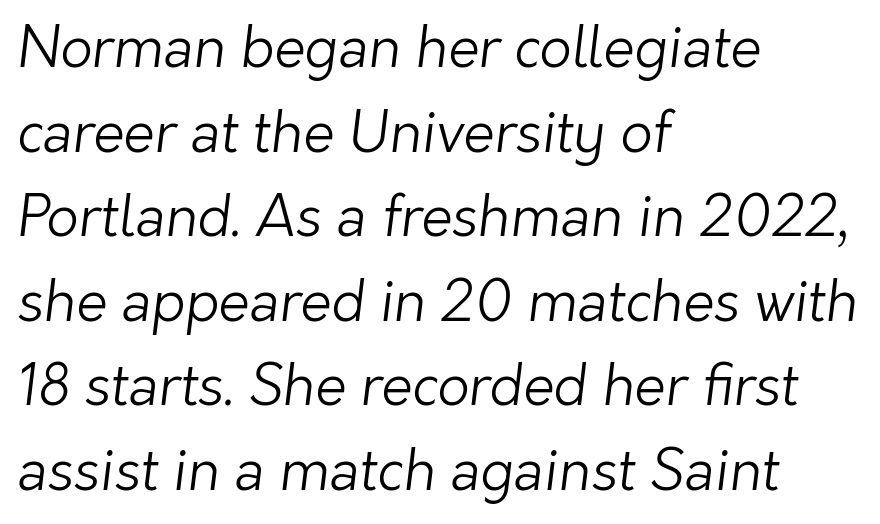
Q: Is the text bold? A: No.
Q: Is the typeface a serif or a sans-serif typeface? A: Sans-serif.
Q: Is the text underlined? A: No.
Q: How is the paragraph aligned? A: Left-aligned.
Q: Is the spacing between letters normal or unusually wide? A: Normal.
Q: Is the spacing between lines tight, normal or loose? A: Normal.
Q: Width (condensed, normal, or wide)? A: Normal.
Q: Stroke contrast? A: Low.
Q: x-height? A: Medium.
Q: Monospaced? A: No.
